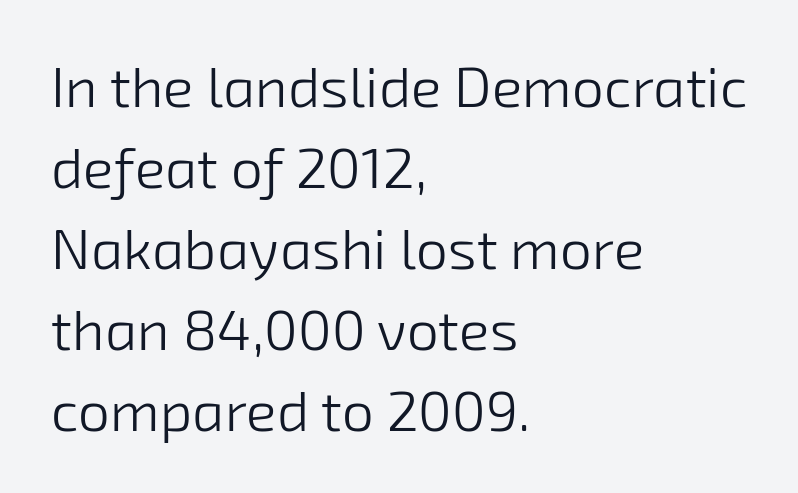
{"serif": "no", "bold": "no", "weight": "light", "width": "normal", "stroke_contrast": "low", "x_height": "medium", "monospaced": "no", "underline": "no", "align": "left", "line_spacing": "normal", "line_spacing_ratio": 1.42, "letter_spacing": "normal", "letter_spacing_em": 0.0, "glyph_px": 57}
